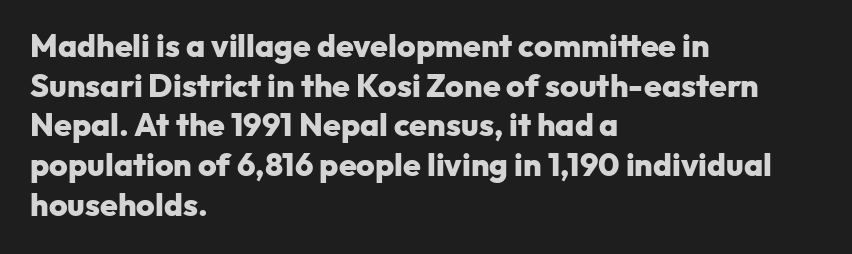
The image shows 32 px heavy sans-serif type, upright; set left-aligned, line spacing 1.24x, normal letter spacing, not underlined; low stroke contrast and a medium x-height.
